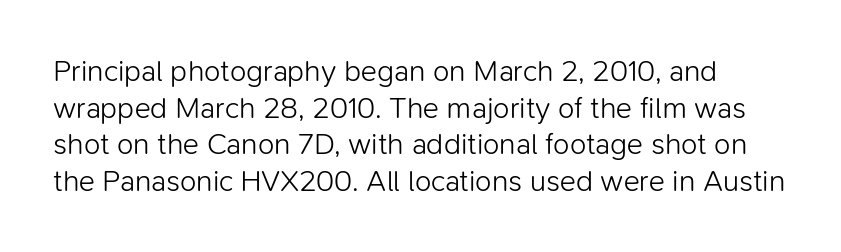
Do the letters lean? They stand straight. The passage shown is not underscored anywhere. Counters stay open thanks to moderate or lighter strokes. The font family rendered here belongs to the sans-serif group. The type is set solid horizontally, with unmodified tracking.
